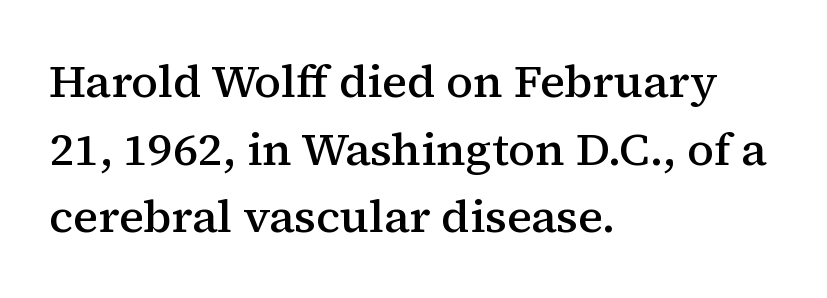
The image shows 46 px semibold serif type, upright; set left-aligned, normal line spacing (1.47x), normal letter spacing, not underlined; medium stroke contrast and a medium x-height.
